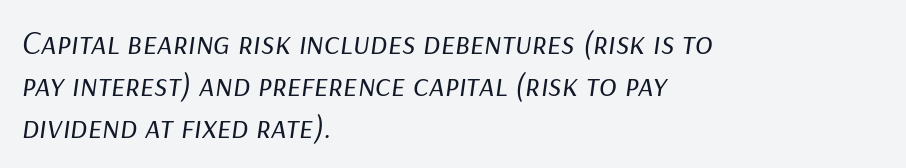
The image shows 33 px regular-weight type, italic (leaning right); set left-aligned, normal line spacing (1.27x), normal letter spacing, not underlined; low stroke contrast and a medium x-height.
